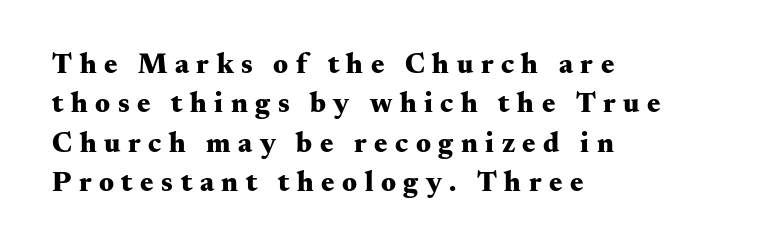
Q: Is the text bold? A: Yes.
Q: Is the text italic (slanted)? A: No, it is upright.
Q: Is the typeface a serif or a sans-serif typeface? A: Serif.
Q: Is the text underlined? A: No.
Q: How is the paragraph aligned? A: Left-aligned.
Q: Is the spacing between letters normal or unusually wide? A: Unusually wide.
Q: Is the spacing between lines tight, normal or loose? A: Normal.
Q: Width (condensed, normal, or wide)? A: Wide.
Q: Stroke contrast? A: Medium.
Q: x-height? A: Small.
Q: Monospaced? A: No.
